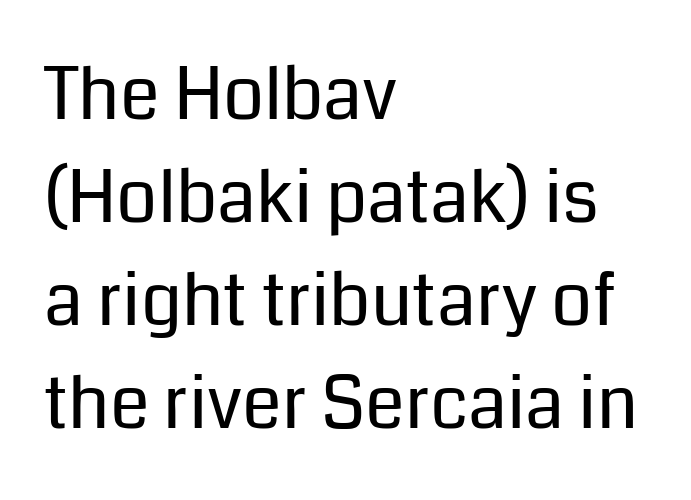
{"serif": "no", "italic": "no", "bold": "no", "weight": "regular", "width": "normal", "stroke_contrast": "low", "x_height": "medium", "monospaced": "no", "underline": "no", "align": "left", "line_spacing": "normal", "line_spacing_ratio": 1.43, "letter_spacing": "normal", "letter_spacing_em": 0.0, "glyph_px": 72}
